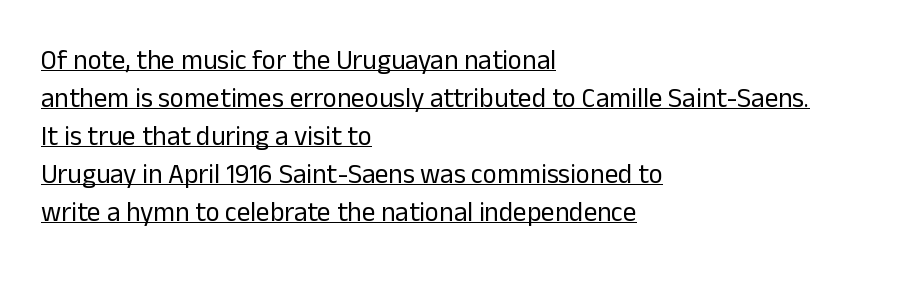
The image shows 27 px text type, upright; set left-aligned, normal line spacing (1.41x), normal letter spacing, underlined.
